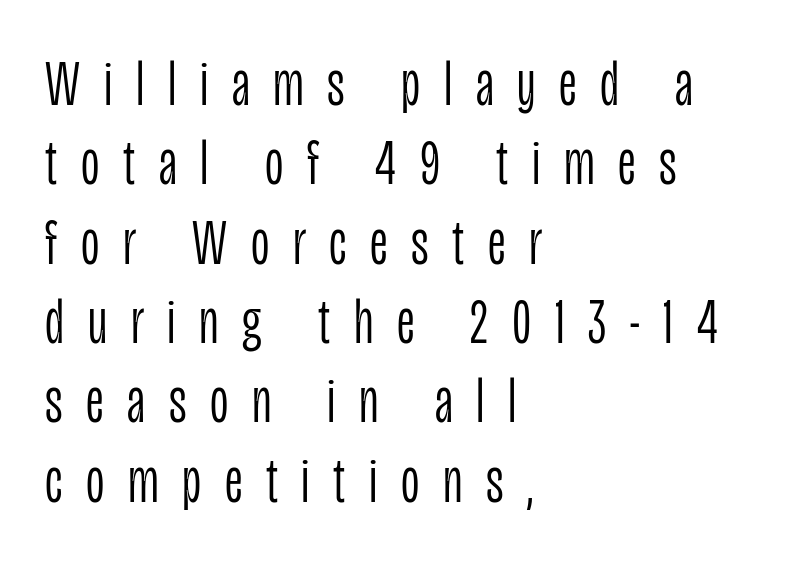
{"serif": "no", "italic": "no", "bold": "no", "weight": "light", "width": "condensed", "stroke_contrast": "low", "x_height": "large", "monospaced": "no", "underline": "no", "align": "left", "line_spacing_ratio": 1.24, "letter_spacing": "wide", "letter_spacing_em": 0.37, "glyph_px": 64}
